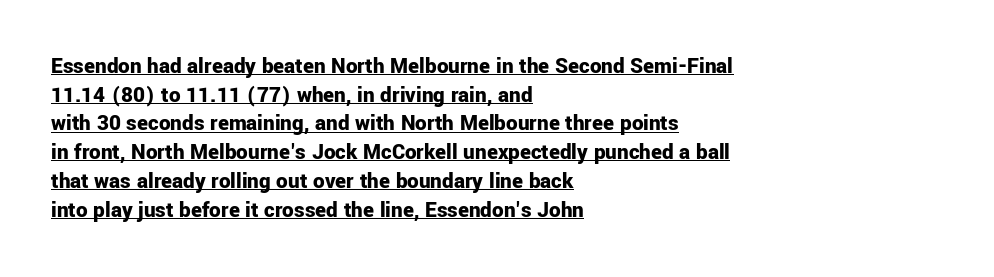
Q: Is the text bold? A: Yes.
Q: Is the text italic (slanted)? A: No, it is upright.
Q: Is the text underlined? A: Yes.
Q: How is the paragraph aligned? A: Left-aligned.
Q: Is the spacing between letters normal or unusually wide? A: Normal.
Q: Is the spacing between lines tight, normal or loose? A: Normal.
